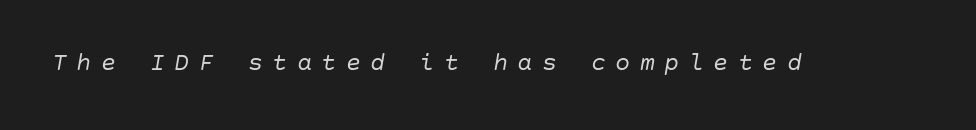
The image shows 25 px text type, italic (leaning right); set unusually wide letter spacing (+0.38 em), not underlined.
